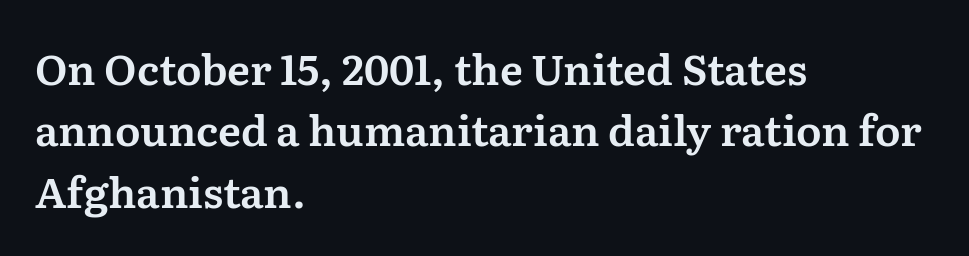
Do the characters align in a grid? No, the font is proportional. The compositor pushed each line to the left boundary. Quick note: underline off. Does the type have serifs? Yes, each stem ends in a small foot. Italic: no, the glyphs are upright roman.
